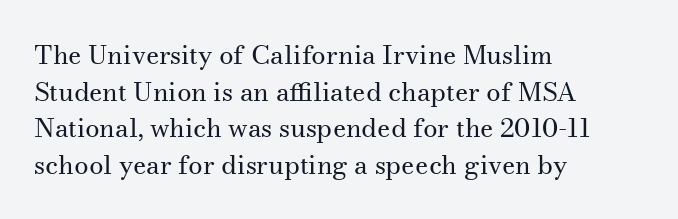
{"italic": "no", "bold": "no", "underline": "no", "align": "left", "line_spacing": "normal", "line_spacing_ratio": 1.41, "letter_spacing": "normal", "letter_spacing_em": 0.0, "glyph_px": 26}
